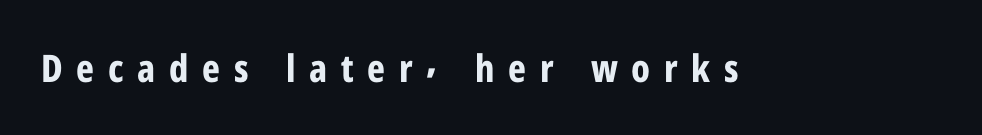
Q: Is the text bold? A: Yes.
Q: Is the text italic (slanted)? A: No, it is upright.
Q: Is the typeface a serif or a sans-serif typeface? A: Sans-serif.
Q: Is the text underlined? A: No.
Q: Is the spacing between letters normal or unusually wide? A: Unusually wide.
Q: Width (condensed, normal, or wide)? A: Condensed.
Q: Stroke contrast? A: Low.
Q: x-height? A: Medium.
Q: Monospaced? A: No.
